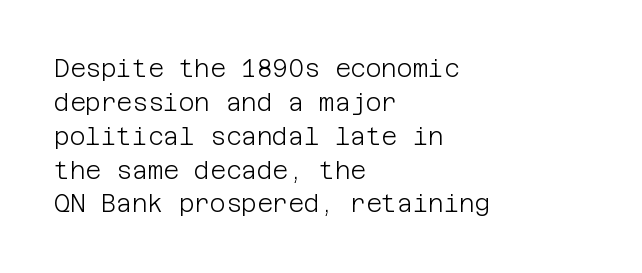
Decoration check: the copy has no underline. Teacher's note: observe the even left margin — that is flush-left alignment. Interline gaps are of average width in this sample. No chunkiness to these letters — they're not bold. These lines were composed using upright roman letters.
